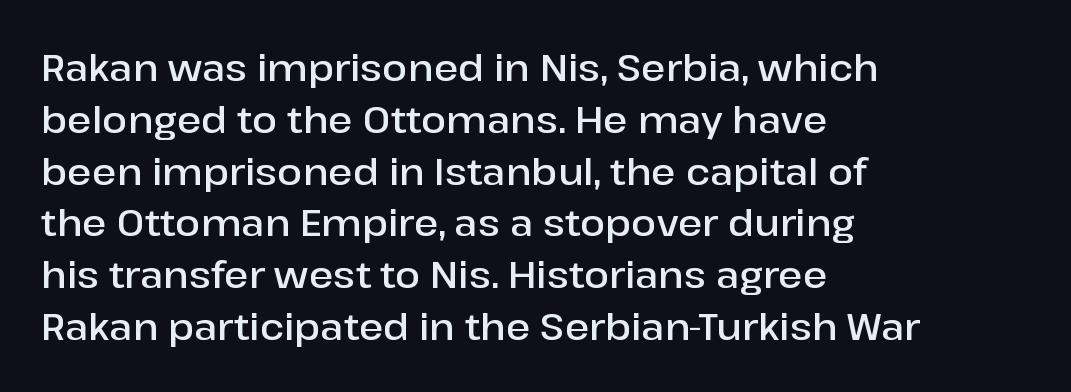
Q: Is the text bold? A: Semi-bold.
Q: Is the text italic (slanted)? A: No, it is upright.
Q: Is the typeface a serif or a sans-serif typeface? A: Sans-serif.
Q: Is the text underlined? A: No.
Q: How is the paragraph aligned? A: Left-aligned.
Q: Is the spacing between letters normal or unusually wide? A: Normal.
Q: Is the spacing between lines tight, normal or loose? A: Normal.
Q: Width (condensed, normal, or wide)? A: Normal.
Q: Stroke contrast? A: Low.
Q: x-height? A: Medium.
Q: Monospaced? A: No.
